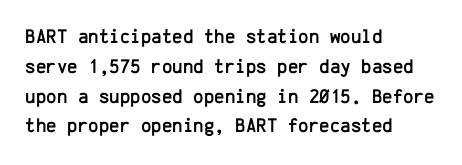
Q: Is the text italic (slanted)? A: No, it is upright.
Q: Is the text underlined? A: No.
Q: How is the paragraph aligned? A: Left-aligned.
Q: Is the spacing between letters normal or unusually wide? A: Normal.
Q: Is the spacing between lines tight, normal or loose? A: Normal.
